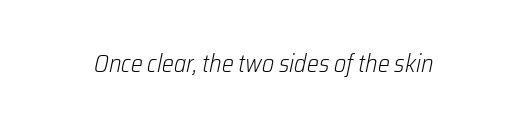
The image shows 25 px text type, italic (leaning right); set normal letter spacing, not underlined.
